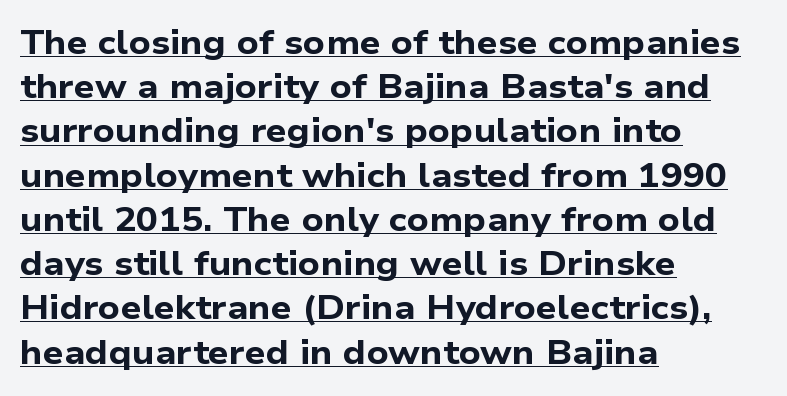
{"serif": "no", "bold": "yes", "weight": "bold", "width": "wide", "stroke_contrast": "low", "x_height": "medium", "monospaced": "no", "underline": "yes", "align": "left", "line_spacing": "normal", "line_spacing_ratio": 1.34, "letter_spacing": "normal", "letter_spacing_em": 0.0, "glyph_px": 33}
